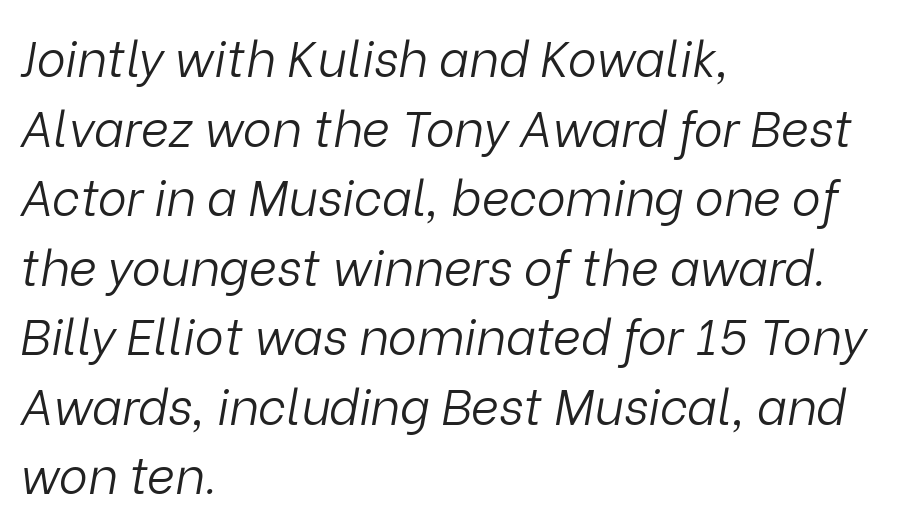
Q: Is the text bold? A: No.
Q: Is the text italic (slanted)? A: Yes, it leans right by about 9 degrees.
Q: Is the text underlined? A: No.
Q: How is the paragraph aligned? A: Left-aligned.
Q: Is the spacing between letters normal or unusually wide? A: Normal.
Q: Is the spacing between lines tight, normal or loose? A: Normal.
Q: Width (condensed, normal, or wide)? A: Normal.
Q: Stroke contrast? A: Low.
Q: x-height? A: Medium.
Q: Monospaced? A: No.
